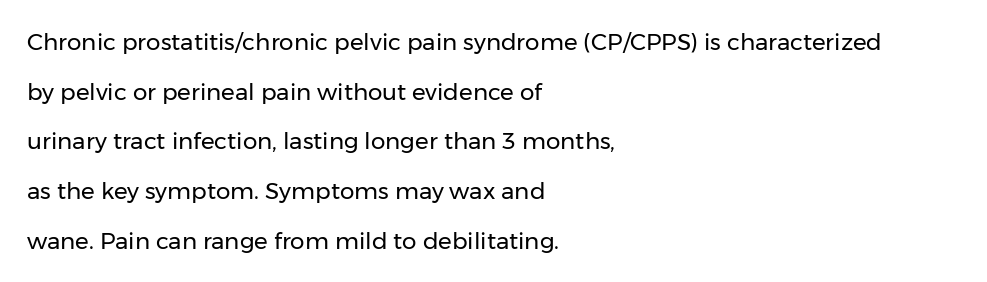
{"italic": "no", "bold": "no", "underline": "no", "align": "left", "line_spacing": "loose", "line_spacing_ratio": 2.16, "letter_spacing": "normal", "letter_spacing_em": 0.0, "glyph_px": 23}
